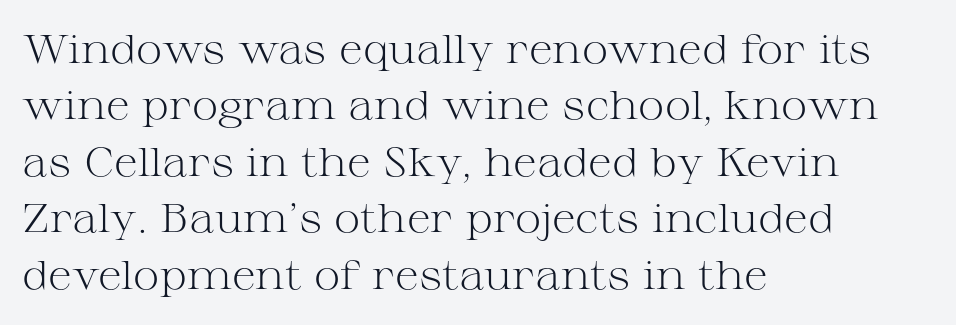
Every row of glyphs begins at an identical x-position on the left. Baseline-to-baseline distance is the conventional proportion of letter height. Each stroke keeps to a modest, everyday thickness or less. Descenders hang freely into open space. Note the varied advance widths — an 'i' is clearly narrower than an 'm'.
